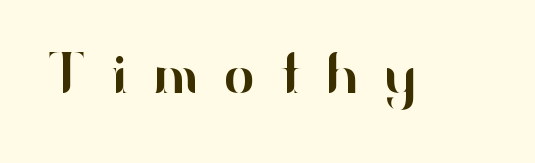
Q: Is the text italic (slanted)? A: No, it is upright.
Q: Is the typeface a serif or a sans-serif typeface? A: Sans-serif.
Q: Is the text underlined? A: No.
Q: Is the spacing between letters normal or unusually wide? A: Unusually wide.
Q: Width (condensed, normal, or wide)? A: Normal.
Q: Stroke contrast? A: High.
Q: x-height? A: Small.
Q: Monospaced? A: No.
